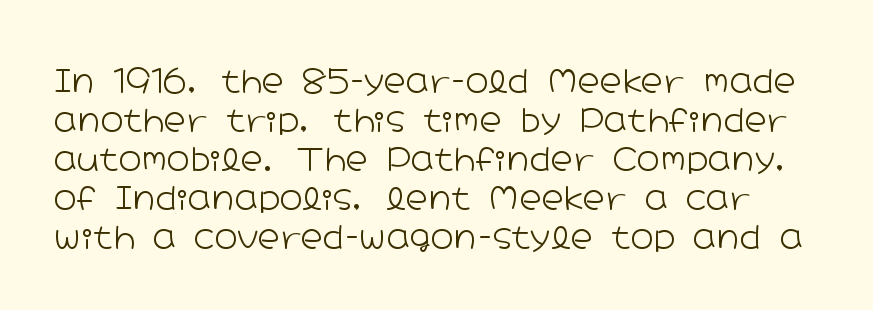
This rendering features lettering with no underline. No italicization has been applied; the sample stays upright. Tracking here is standard; glyphs follow each other at the usual distance. What's the leading like? Ordinary, nothing unusual. A sans-serif font was chosen for this passage. Looks like regular typesetting: each glyph gets only the width it needs.
